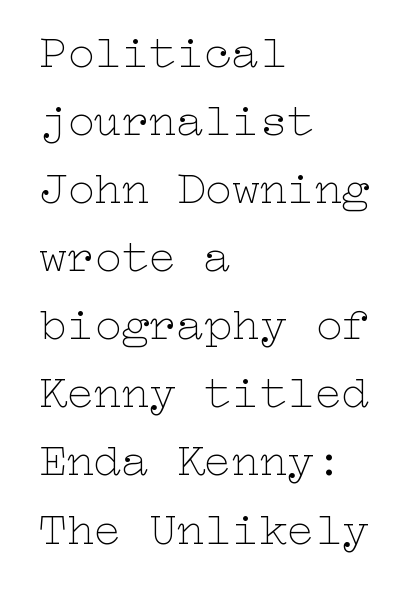
Q: Is the text bold? A: No.
Q: Is the text italic (slanted)? A: No, it is upright.
Q: Is the text underlined? A: No.
Q: How is the paragraph aligned? A: Left-aligned.
Q: Is the spacing between letters normal or unusually wide? A: Normal.
Q: Is the spacing between lines tight, normal or loose? A: Normal.
Q: Width (condensed, normal, or wide)? A: Wide.
Q: Stroke contrast? A: Low.
Q: x-height? A: Medium.
